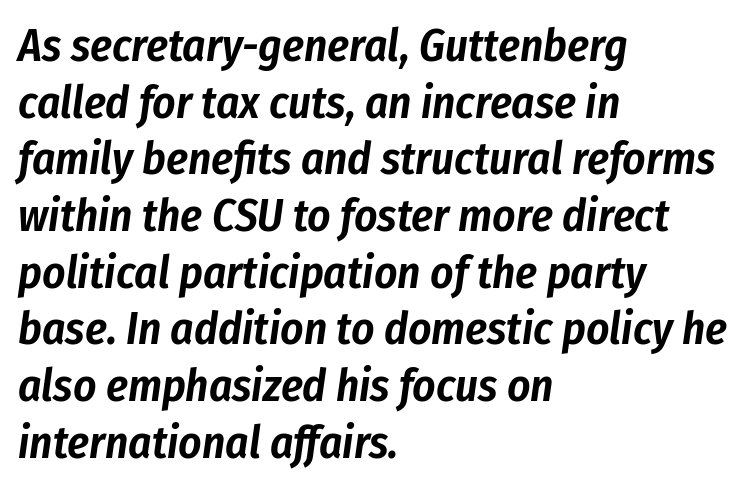
No extra tracking has been applied to these lines. Note the varied advance widths — an 'i' is clearly narrower than an 'm'. The space between consecutive lines is moderate. Caption: multi-line text, flush left, ragged right.
